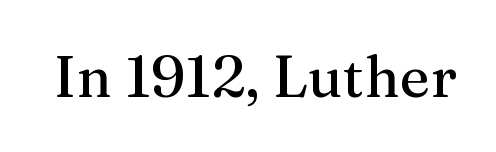
The glyphs in this specimen are seriffed. Rendered with straight, roman letterforms. The string is rendered with underlining switched off. The passage shown has conventional tracking throughout. Here the designer chose a conventional face with non-uniform glyph widths.
